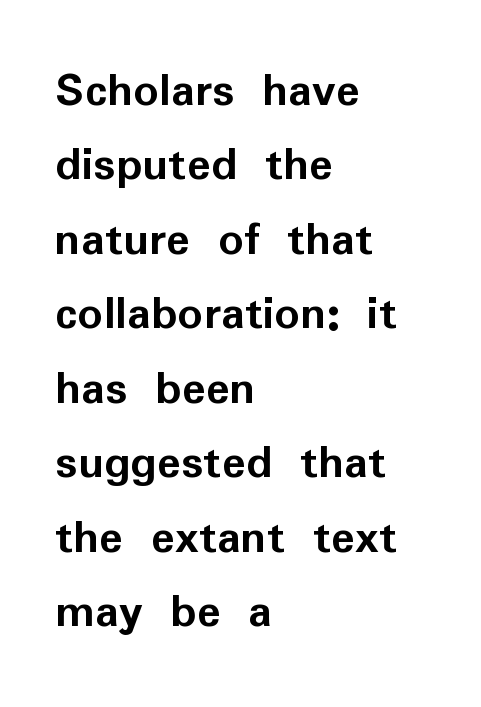
{"serif": "no", "italic": "no", "bold": "yes", "weight": "semibold", "width": "normal", "stroke_contrast": "low", "x_height": "medium", "monospaced": "no", "underline": "no", "align": "left", "line_spacing": "normal", "line_spacing_ratio": 1.49, "letter_spacing": "normal", "letter_spacing_em": 0.0, "glyph_px": 50}
